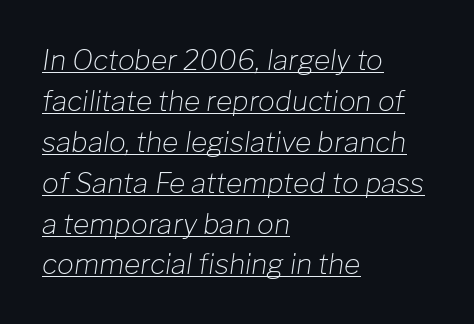
The image shows 28 px light type, italic (leaning right); set left-aligned, normal line spacing (1.46x), normal letter spacing, underlined; low stroke contrast and a medium x-height.
